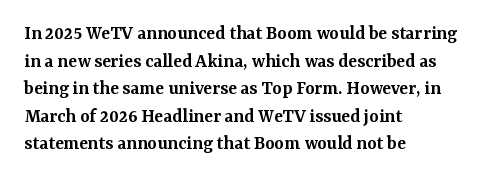
Q: Is the text bold? A: Semi-bold.
Q: Is the text italic (slanted)? A: No, it is upright.
Q: Is the text underlined? A: No.
Q: How is the paragraph aligned? A: Left-aligned.
Q: Is the spacing between letters normal or unusually wide? A: Normal.
Q: Is the spacing between lines tight, normal or loose? A: Normal.
